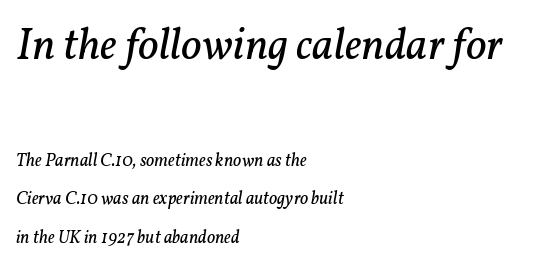
The face used here is seriffed, in the tradition of book romans. This rendering features lettering with no underline. The leading is generous, giving the passage an open texture. Caption: multi-line text, flush left, ragged right. Italic: yes, the glyphs are oblique. Default kerning and tracking; the words read as compact shapes.
